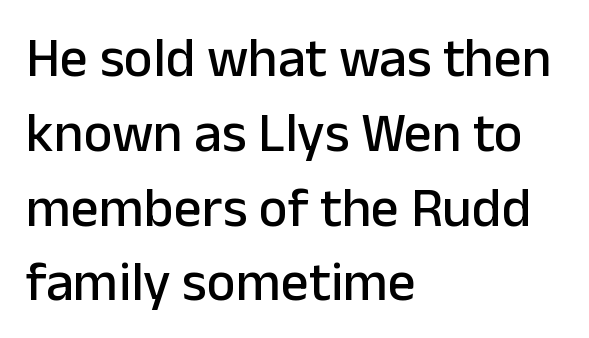
{"serif": "no", "italic": "no", "width": "normal", "stroke_contrast": "low", "x_height": "medium", "monospaced": "no", "underline": "no", "align": "left", "line_spacing": "normal", "line_spacing_ratio": 1.36, "letter_spacing": "normal", "letter_spacing_em": 0.0, "glyph_px": 55}
